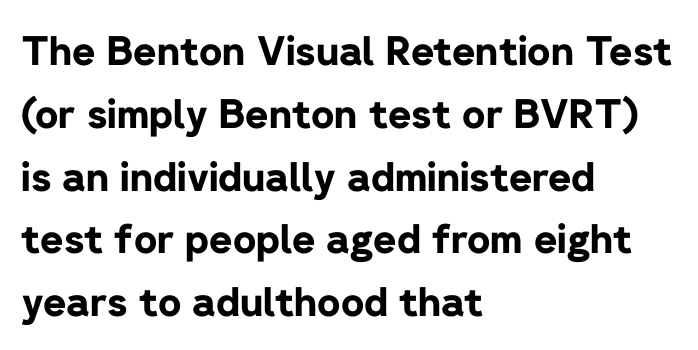
Reading down the block, your eye returns to a fixed left position each line. The glyphs have the mass of a bold cut. The rendering uses a moderate line-height, typical for paragraphs. It's the straight-up-and-down kind of type. Regarding serifs, this sample does without them. Tracking here is standard; glyphs follow each other at the usual distance.
